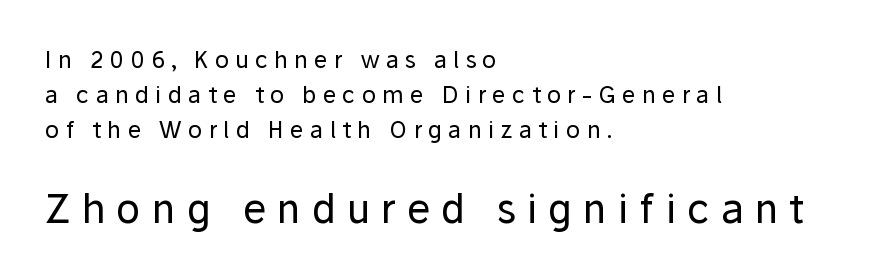
The image shows 40 px regular-weight sans-serif type, upright; set left-aligned, normal line spacing (1.53x), unusually wide letter spacing (+0.27 em), not underlined; the second (bottom) block is 1.74x larger; low stroke contrast and a medium x-height.
